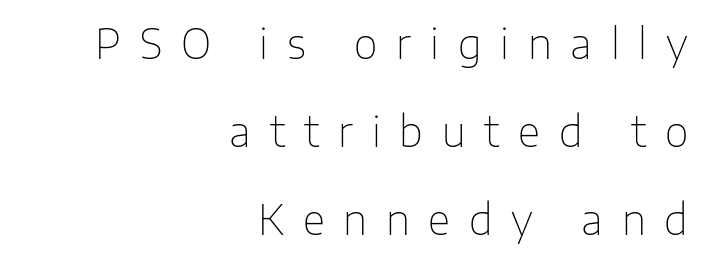
Horizontal bands of white between lines are thick stripes. You could only call the tracking loose — the letters float apart. You could not count columns in this text — the font is proportionally spaced. Is the stroke heavy? The answer is a plain regular-or-lighter. The baseline area is clear. The rendering anchors every line to the right-hand side.
